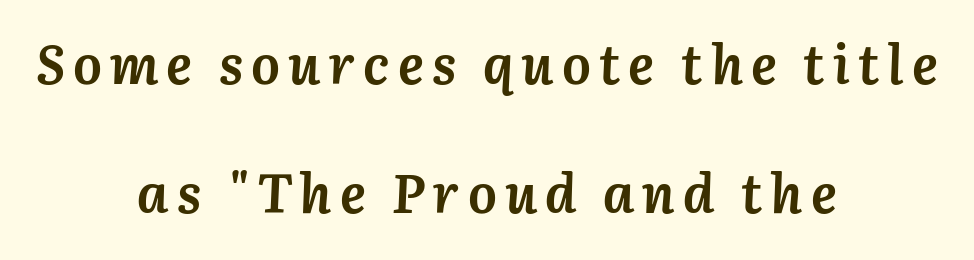
The paragraph shown floats in the horizontal middle. When letters slant like this, we call the style italic. Do the characters align in a grid? No, the font is proportional. Each row of text sits above clean, open space.
